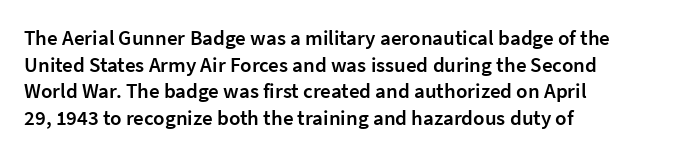
The image shows 21 px text type, upright; set left-aligned, normal line spacing (1.27x), normal letter spacing, not underlined.
